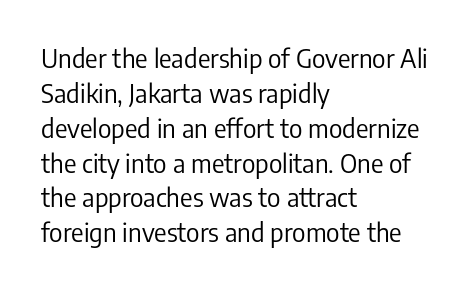
The strip under each line holds only bare page. Short note: letters normally spaced. The axis of the letterforms is exactly vertical. Line spacing here is normal. The rendering anchors every line to the left-hand side.
